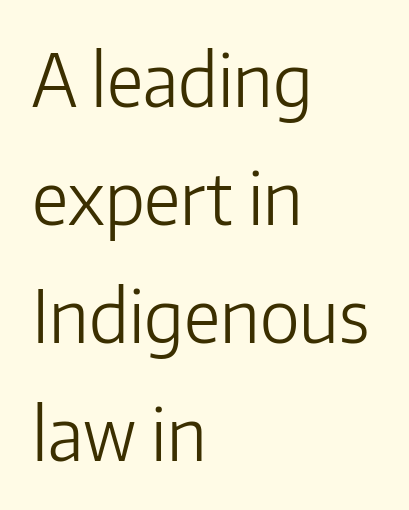
Q: Is the text bold? A: No.
Q: Is the text italic (slanted)? A: No, it is upright.
Q: Is the typeface a serif or a sans-serif typeface? A: Sans-serif.
Q: Is the text underlined? A: No.
Q: How is the paragraph aligned? A: Left-aligned.
Q: Is the spacing between letters normal or unusually wide? A: Normal.
Q: Is the spacing between lines tight, normal or loose? A: Normal.
Q: Width (condensed, normal, or wide)? A: Normal.
Q: Stroke contrast? A: Low.
Q: x-height? A: Medium.
Q: Monospaced? A: No.
